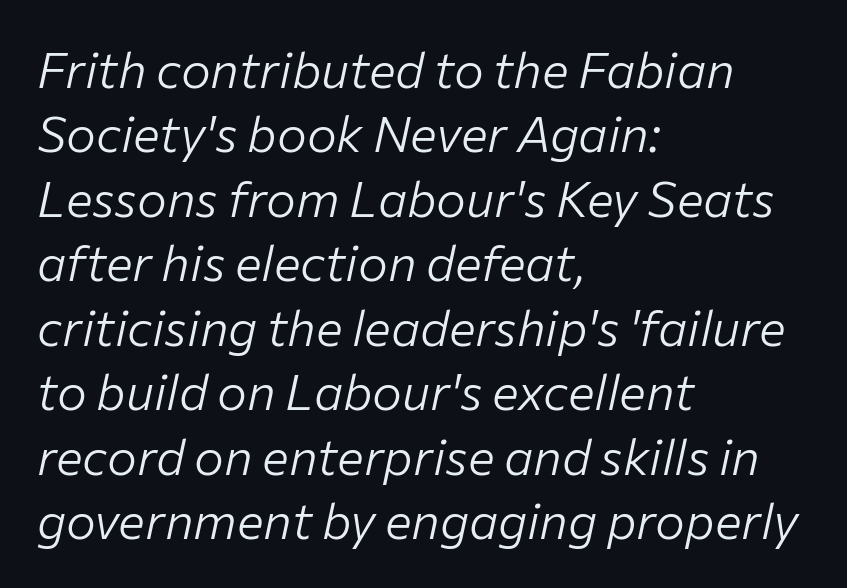
{"italic": "yes", "lean": "right", "slant_degrees": 12, "bold": "no", "weight": "light", "width": "normal", "stroke_contrast": "low", "x_height": "medium", "monospaced": "no", "underline": "no", "align": "left", "line_spacing": "normal", "line_spacing_ratio": 1.29, "letter_spacing": "normal", "letter_spacing_em": 0.0, "glyph_px": 50}
